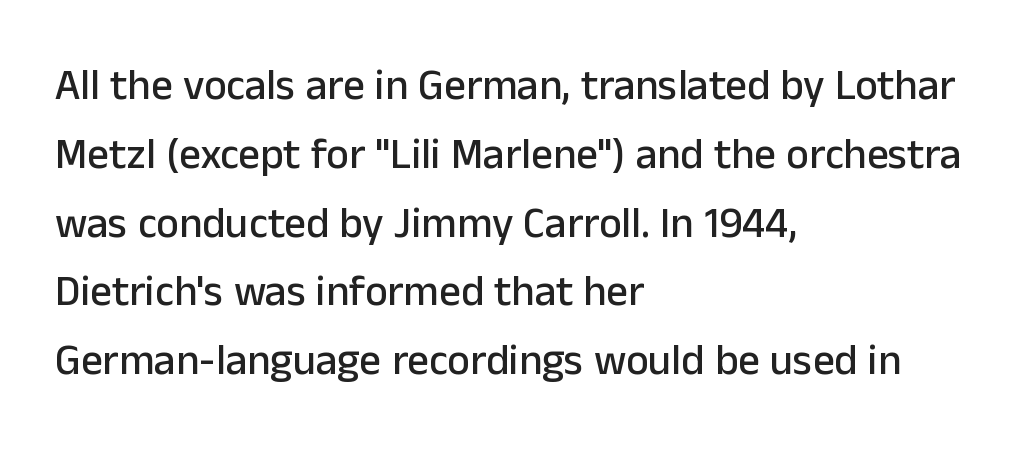
{"serif": "no", "italic": "no", "width": "normal", "stroke_contrast": "low", "x_height": "medium", "monospaced": "no", "underline": "no", "align": "left", "line_spacing": "normal", "line_spacing_ratio": 1.6, "letter_spacing": "normal", "letter_spacing_em": 0.0, "glyph_px": 43}
